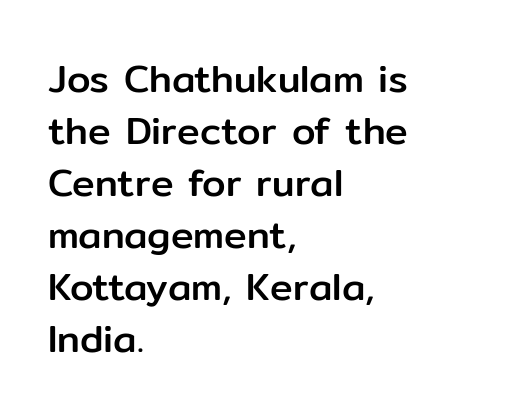
{"serif": "no", "italic": "no", "width": "normal", "stroke_contrast": "low", "x_height": "medium", "monospaced": "no", "underline": "no", "align": "left", "line_spacing": "normal", "line_spacing_ratio": 1.37, "letter_spacing": "normal", "letter_spacing_em": 0.0, "glyph_px": 38}
